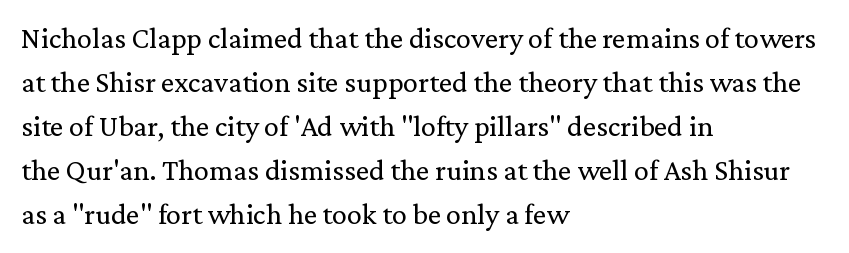
Q: Is the text bold? A: No.
Q: Is the text italic (slanted)? A: No, it is upright.
Q: Is the typeface a serif or a sans-serif typeface? A: Serif.
Q: Is the text underlined? A: No.
Q: How is the paragraph aligned? A: Left-aligned.
Q: Is the spacing between letters normal or unusually wide? A: Normal.
Q: Is the spacing between lines tight, normal or loose? A: Normal.
Q: Width (condensed, normal, or wide)? A: Normal.
Q: Stroke contrast? A: Low.
Q: x-height? A: Medium.
Q: Monospaced? A: No.
